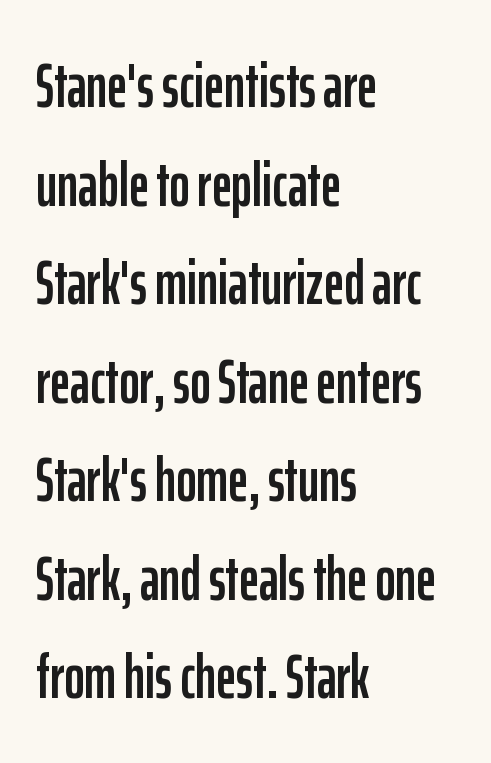
{"serif": "no", "italic": "no", "width": "condensed", "stroke_contrast": "low", "x_height": "medium", "monospaced": "no", "underline": "no", "align": "left", "line_spacing": "normal", "line_spacing_ratio": 1.59, "letter_spacing": "normal", "letter_spacing_em": 0.0, "glyph_px": 62}
